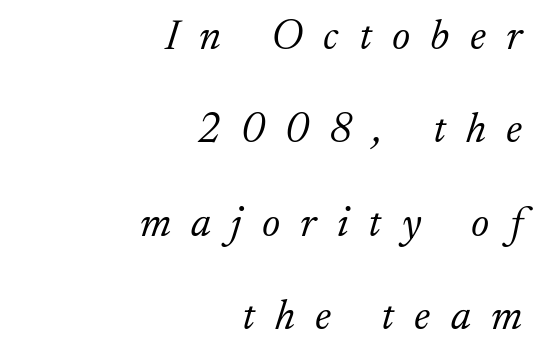
Q: Is the text bold? A: No.
Q: Is the text italic (slanted)? A: Yes, it leans right by about 17 degrees.
Q: Is the typeface a serif or a sans-serif typeface? A: Serif.
Q: Is the text underlined? A: No.
Q: How is the paragraph aligned? A: Right-aligned.
Q: Is the spacing between letters normal or unusually wide? A: Unusually wide.
Q: Is the spacing between lines tight, normal or loose? A: Loose.
Q: Width (condensed, normal, or wide)? A: Normal.
Q: Stroke contrast? A: Low.
Q: x-height? A: Small.
Q: Monospaced? A: No.
